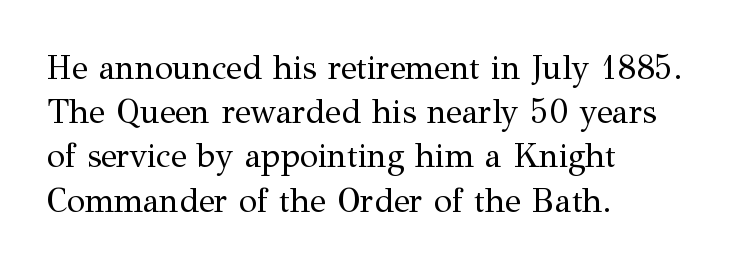
The font's upright variant was chosen for this text. These lines sit exactly where default settings would place them. Check the space under the baseline: it is left empty. The type family on display is of the serif kind. Typeset ragged right — the left edge is the straight one. Honestly, the letter spacing is just normal — you wouldn't notice it.
